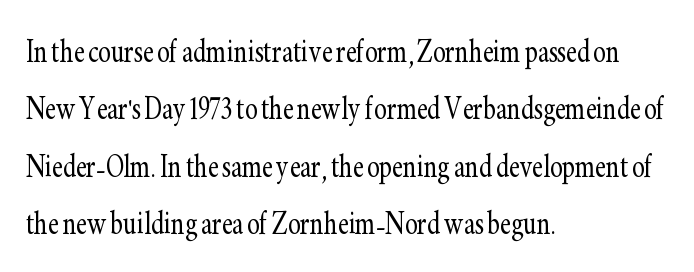
{"serif": "yes", "italic": "no", "bold": "no", "weight": "light", "width": "condensed", "stroke_contrast": "low", "x_height": "small", "monospaced": "no", "underline": "no", "align": "left", "line_spacing": "normal", "line_spacing_ratio": 1.51, "letter_spacing": "normal", "letter_spacing_em": 0.0, "glyph_px": 38}
